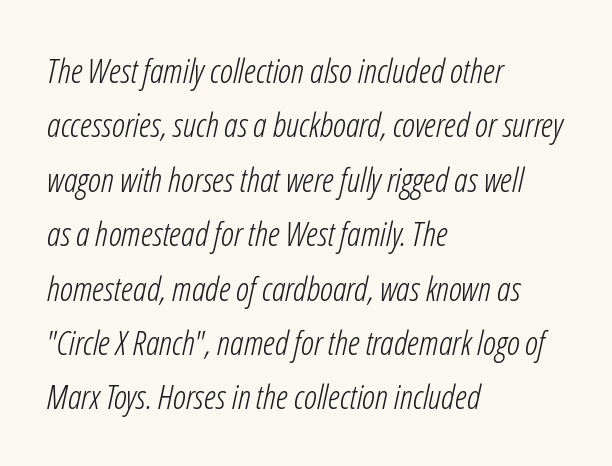
Only glyphs here, with clear space below each row. Tall strokes in this sample are angled rather than plumb. The letterforms sit at book weight or below. The lines are quadded left. Interline gaps are of average width in this sample.
